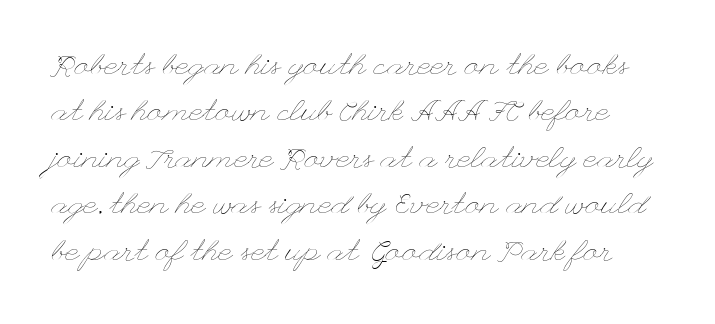
Vertical spacing — default. Glance below the letters and you will spot only blank space. Nobody touched the tracking dial on this one. A light-to-regular cut is what we see here.
